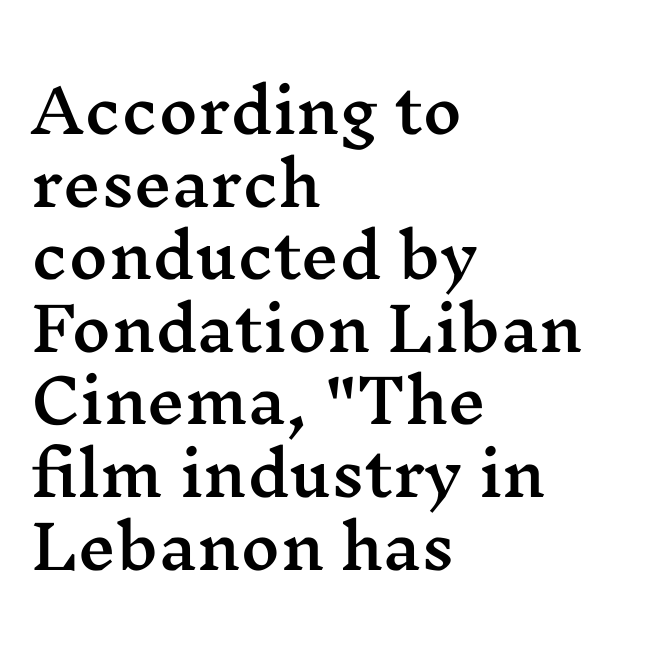
Q: Is the text italic (slanted)? A: No, it is upright.
Q: Is the typeface a serif or a sans-serif typeface? A: Serif.
Q: Is the text underlined? A: No.
Q: How is the paragraph aligned? A: Left-aligned.
Q: Is the spacing between letters normal or unusually wide? A: Normal.
Q: Width (condensed, normal, or wide)? A: Wide.
Q: Stroke contrast? A: Medium.
Q: x-height? A: Medium.
Q: Monospaced? A: No.
